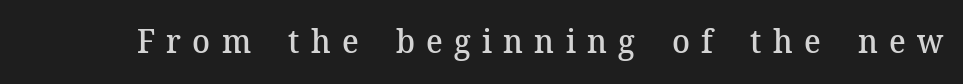
The image shows 33 px semibold serif type, upright; set unusually wide letter spacing (+0.34 em), not underlined; medium stroke contrast and a medium x-height.
